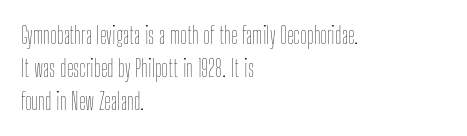
{"italic": "no", "bold": "no", "underline": "no", "align": "left", "line_spacing": "normal", "line_spacing_ratio": 1.43, "letter_spacing": "normal", "letter_spacing_em": 0.0, "glyph_px": 23}
